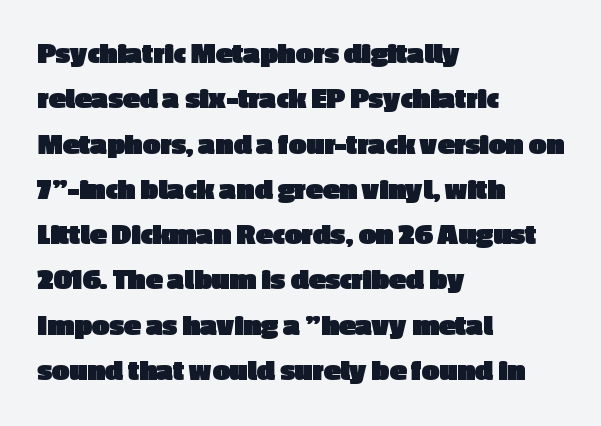
{"serif": "no", "italic": "no", "bold": "yes", "weight": "heavy", "width": "normal", "x_height": "medium", "monospaced": "no", "underline": "no", "align": "left", "line_spacing": "normal", "line_spacing_ratio": 1.46, "letter_spacing": "normal", "letter_spacing_em": 0.0, "glyph_px": 31}
